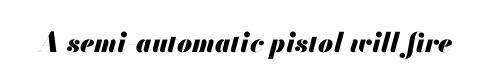
Q: Is the text bold? A: Yes.
Q: Is the text italic (slanted)? A: Yes, it leans right by about 13 degrees.
Q: Is the text underlined? A: No.
Q: Is the spacing between letters normal or unusually wide? A: Normal.
